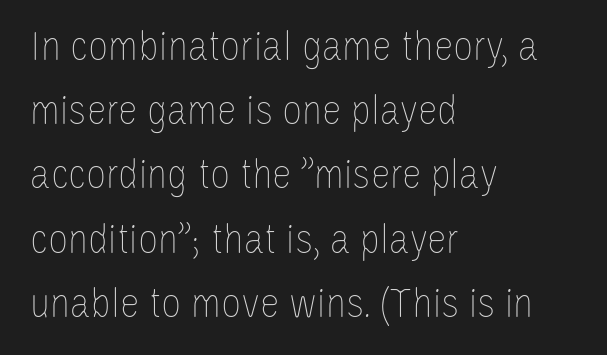
{"italic": "no", "bold": "no", "weight": "thin", "width": "condensed", "stroke_contrast": "low", "x_height": "large", "monospaced": "no", "underline": "no", "align": "left", "line_spacing": "normal", "line_spacing_ratio": 1.46, "letter_spacing": "normal", "letter_spacing_em": 0.0, "glyph_px": 44}
